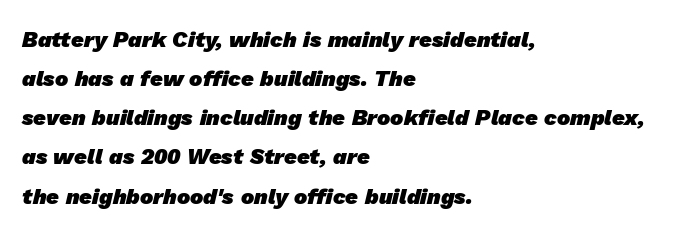
The image shows 22 px bold type; set left-aligned, line spacing 1.78x, normal letter spacing, not underlined.
